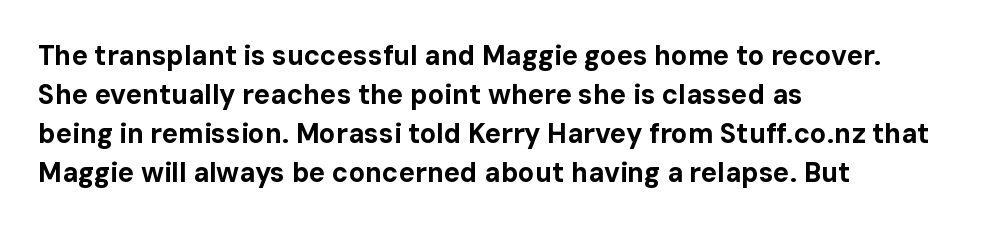
{"italic": "no", "bold": "yes", "underline": "no", "align": "left", "line_spacing": "normal", "line_spacing_ratio": 1.45, "letter_spacing": "normal", "letter_spacing_em": 0.0, "glyph_px": 27}
